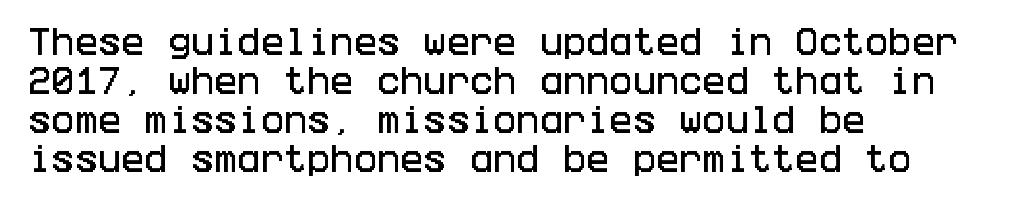
This sample keeps an unexceptional amount of space between lines. To sum up the face: it is a sans, with no serifs. Letters rest on an invisible, unmarked baseline. Is there any slant? The stems are plumb. This rendering leaves character spacing at its baseline value. Every row of glyphs begins at an identical x-position on the left.
